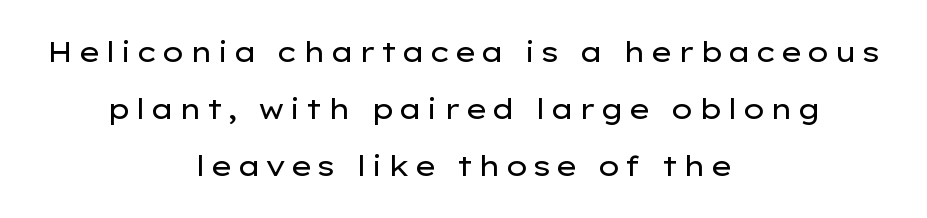
{"serif": "no", "italic": "no", "bold": "no", "weight": "regular", "width": "wide", "stroke_contrast": "low", "x_height": "medium", "monospaced": "no", "underline": "no", "align": "center", "line_spacing": "loose", "line_spacing_ratio": 2.04, "glyph_px": 28}
